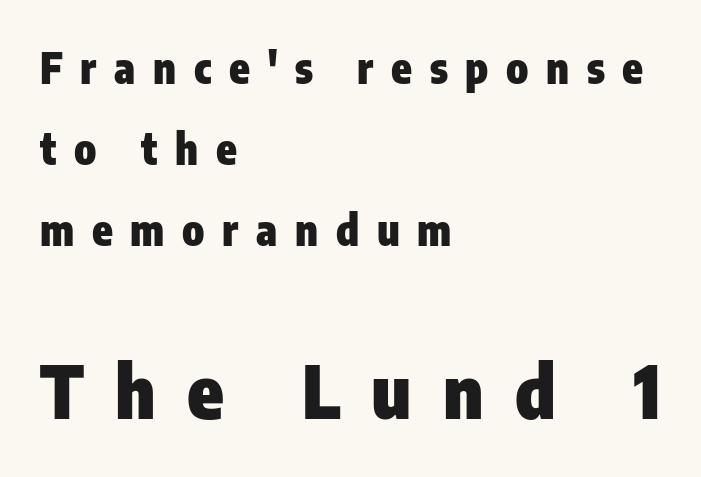
{"serif": "no", "italic": "no", "bold": "yes", "weight": "heavy", "width": "condensed", "stroke_contrast": "low", "x_height": "medium", "monospaced": "no", "underline": "no", "align": "left", "line_spacing": "loose", "line_spacing_ratio": 1.93, "letter_spacing": "wide", "letter_spacing_em": 0.42, "larger_block": "second", "size_ratio": 1.76, "glyph_px": 74}
